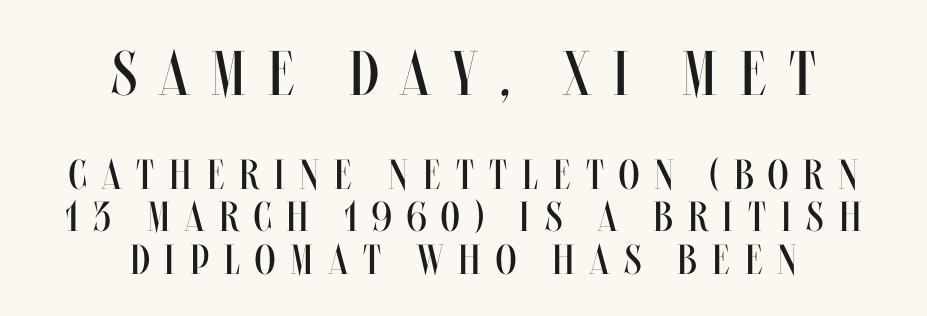
The image shows 63 px regular-weight, condensed type, upright; set centered, tight line spacing (1.02x), unusually wide letter spacing (+0.36 em), not underlined; the first (top) block is 1.5x larger; medium stroke contrast and a large x-height.
